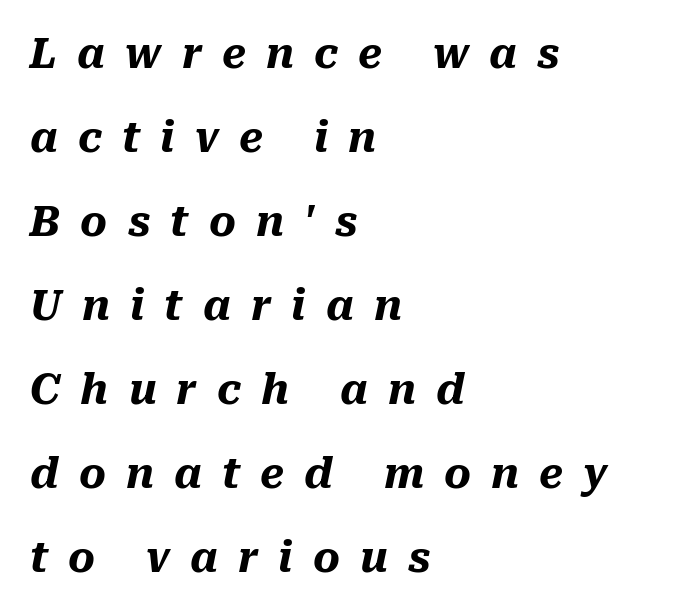
When letters slant like this, we call the style italic. Characters follow at a spacing far wider than the type designer built in. One glance says open: line gaps are wider than usual. These lines carry a lot of weight — the face is fully bold.
